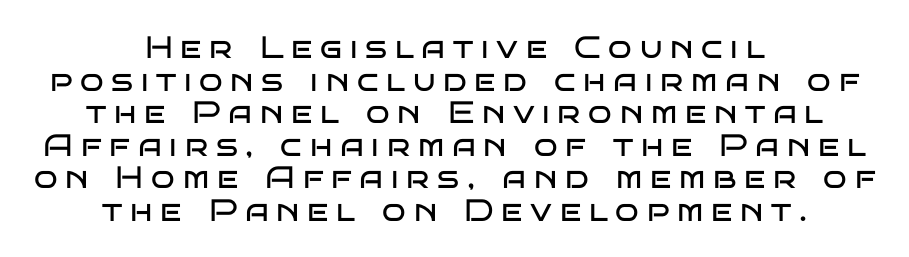
Spacing verdict: proportional, widths tailored to each character. Weight: in the light-to-regular range. Short note: letters widely spaced. A student would call this center alignment; a typographer would say set centered.
